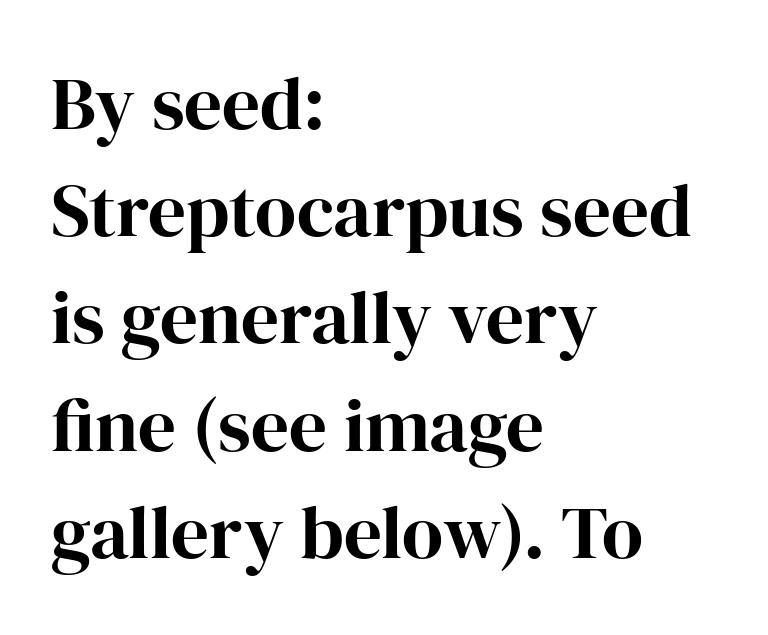
{"serif": "yes", "italic": "no", "bold": "yes", "weight": "bold", "width": "normal", "stroke_contrast": "high", "x_height": "medium", "monospaced": "no", "underline": "no", "align": "left", "line_spacing": "normal", "line_spacing_ratio": 1.43, "letter_spacing": "normal", "letter_spacing_em": 0.0, "glyph_px": 75}
